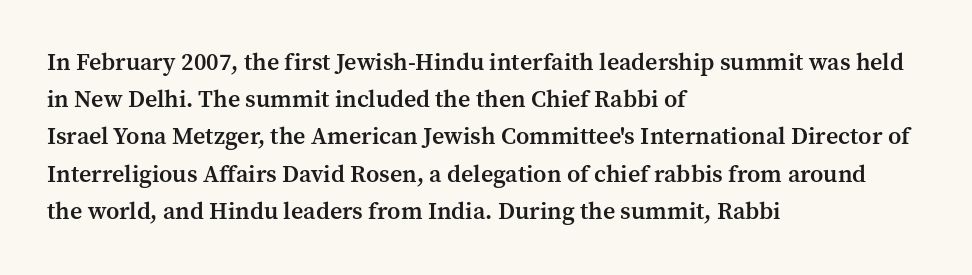
If you measured baseline to baseline, you'd find a middling distance. Summary of weight: moderately heavy, a semibold. Horizontal alignment here is leftward, the default for most running prose. Beneath every word, the page is bare.
